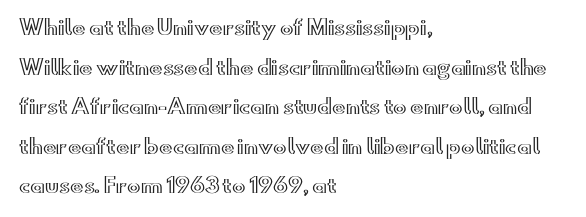
Q: Is the text italic (slanted)? A: No, it is upright.
Q: Is the text underlined? A: No.
Q: How is the paragraph aligned? A: Left-aligned.
Q: Is the spacing between letters normal or unusually wide? A: Normal.
Q: Is the spacing between lines tight, normal or loose? A: Loose.
